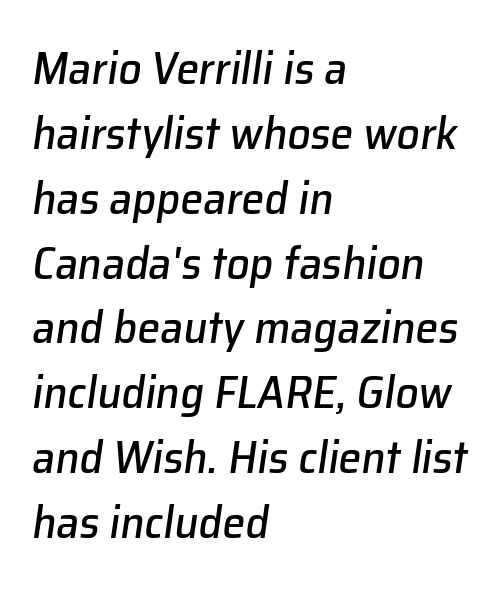
{"italic": "yes", "lean": "right", "slant_degrees": 8, "width": "normal", "stroke_contrast": "low", "x_height": "medium", "monospaced": "no", "underline": "no", "align": "left", "line_spacing": "normal", "line_spacing_ratio": 1.41, "letter_spacing": "normal", "letter_spacing_em": 0.0, "glyph_px": 46}
